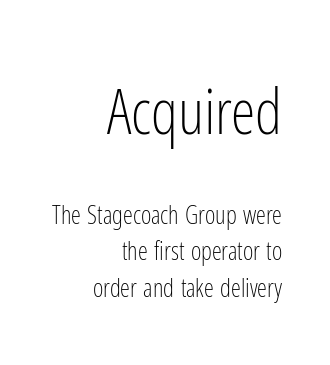
The image shows 62 px light, condensed sans-serif type, upright; set right-aligned, normal line spacing (1.47x), normal letter spacing, not underlined; the first (top) block is 2.48x larger; low stroke contrast and a medium x-height.
